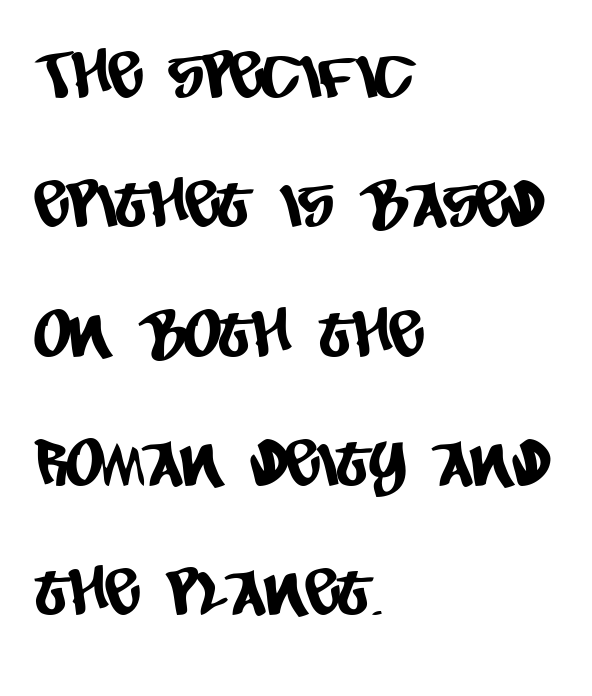
{"serif": "no", "width": "condensed", "stroke_contrast": "low", "x_height": "large", "monospaced": "no", "underline": "no", "align": "left", "line_spacing": "loose", "line_spacing_ratio": 2.02, "letter_spacing": "normal", "letter_spacing_em": 0.0, "glyph_px": 64}
